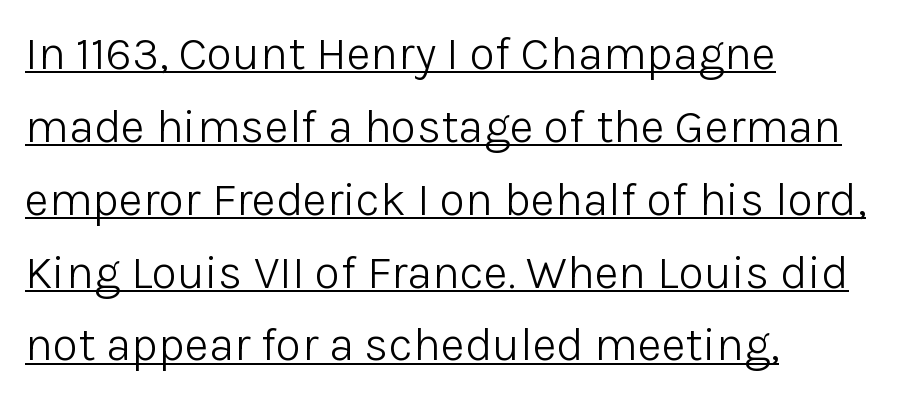
Upright lettering throughout. Compared with a typical body face, this is equally light or lighter still. The type family on display is of the sans-serif kind. Each line starts at the same left margin while the right side varies.
